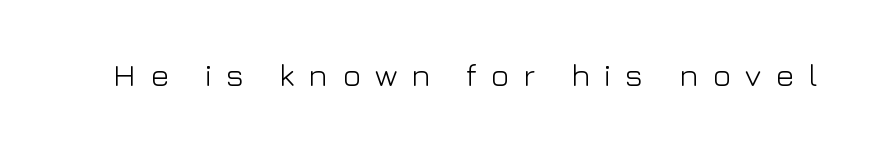
Q: Is the text bold? A: No.
Q: Is the text italic (slanted)? A: No, it is upright.
Q: Is the typeface a serif or a sans-serif typeface? A: Sans-serif.
Q: Is the text underlined? A: No.
Q: Is the spacing between letters normal or unusually wide? A: Unusually wide.
Q: Width (condensed, normal, or wide)? A: Normal.
Q: Stroke contrast? A: Low.
Q: x-height? A: Medium.
Q: Monospaced? A: No.
